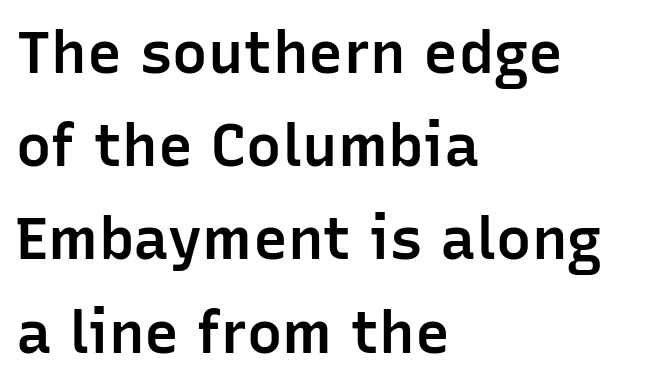
The image shows 59 px semibold sans-serif type, upright; set left-aligned, normal line spacing (1.58x), normal letter spacing, not underlined; low stroke contrast and a medium x-height.
